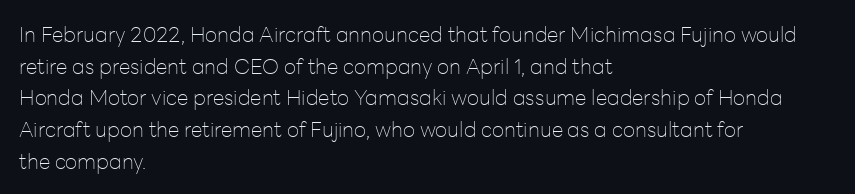
Q: Is the text bold? A: No.
Q: Is the text italic (slanted)? A: No, it is upright.
Q: Is the text underlined? A: No.
Q: How is the paragraph aligned? A: Left-aligned.
Q: Is the spacing between letters normal or unusually wide? A: Normal.
Q: Is the spacing between lines tight, normal or loose? A: Normal.
